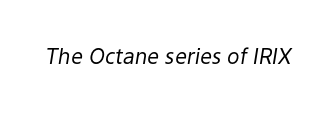
{"italic": "yes", "lean": "right", "slant_degrees": 9, "bold": "no", "underline": "no", "letter_spacing": "normal", "letter_spacing_em": 0.0, "glyph_px": 21}
